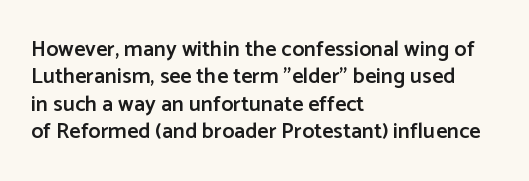
The image shows 22 px text type, upright; set left-aligned, line spacing 1.24x, normal letter spacing, not underlined.
